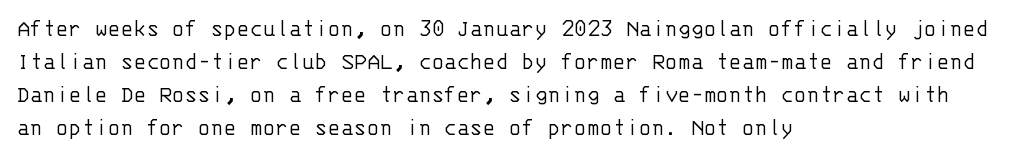
{"italic": "no", "bold": "no", "underline": "no", "align": "left", "line_spacing": "normal", "line_spacing_ratio": 1.38, "letter_spacing": "normal", "letter_spacing_em": 0.0, "glyph_px": 24}
